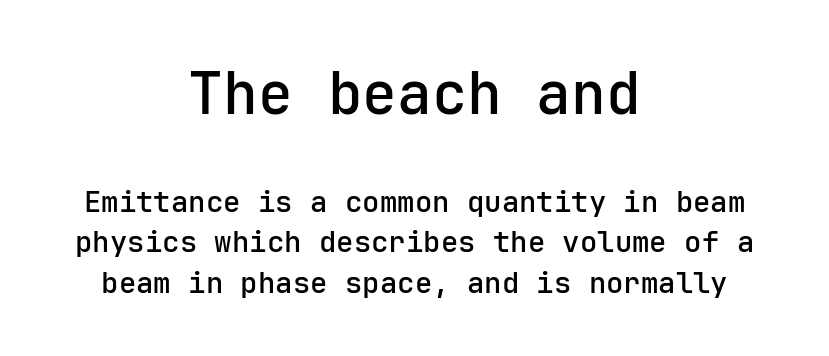
{"serif": "no", "italic": "no", "width": "normal", "stroke_contrast": "low", "x_height": "medium", "monospaced": "yes", "underline": "no", "align": "center", "line_spacing": "normal", "line_spacing_ratio": 1.4, "letter_spacing": "normal", "letter_spacing_em": 0.0, "larger_block": "first", "size_ratio": 2.0, "glyph_px": 58}
